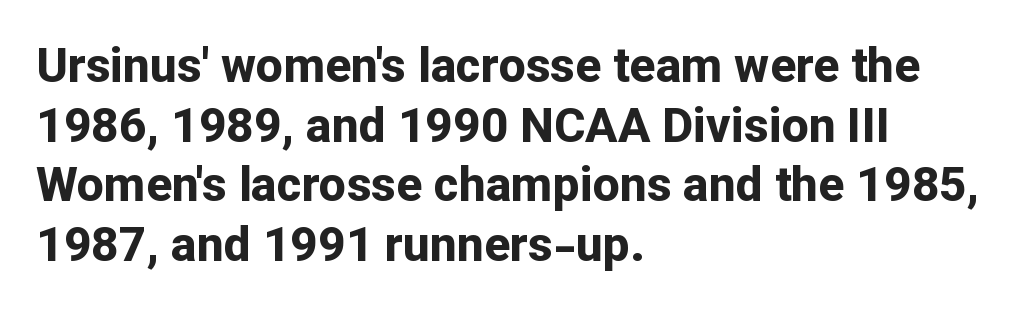
The lines in this sample share a left origin and differ only in where they stop. No italicization has been applied; the sample stays upright. Proportional: the letters do not fall into vertical columns. A full-strength bold gives these letters their thick strokes. Unmarked baselines from the first word to the last. What stands out about the letter spacing? Nothing — it is the standard amount.
